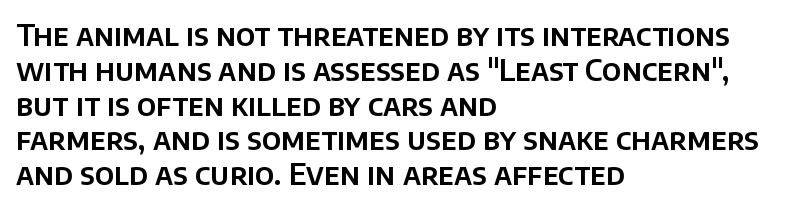
{"serif": "no", "italic": "no", "width": "normal", "stroke_contrast": "low", "x_height": "large", "monospaced": "no", "underline": "no", "align": "left", "line_spacing_ratio": 1.2, "letter_spacing": "normal", "letter_spacing_em": 0.0, "glyph_px": 29}
